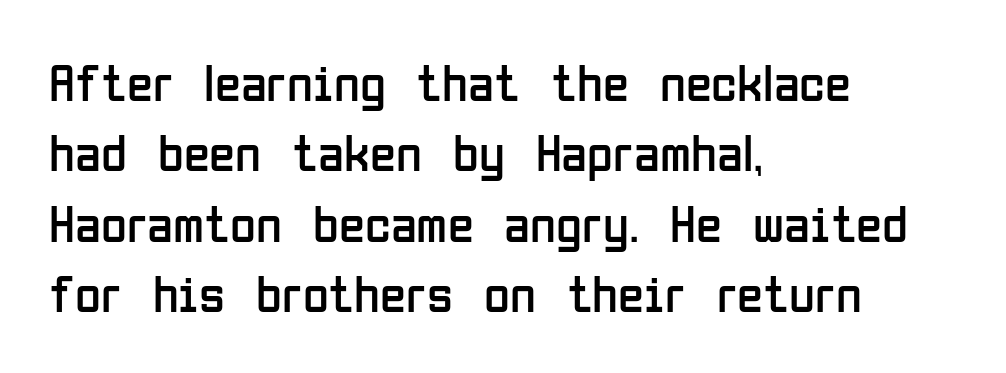
{"serif": "no", "italic": "no", "bold": "no", "weight": "regular", "width": "condensed", "stroke_contrast": "low", "x_height": "medium", "monospaced": "no", "underline": "no", "align": "left", "line_spacing": "normal", "line_spacing_ratio": 1.33, "letter_spacing": "normal", "letter_spacing_em": 0.0, "glyph_px": 53}
